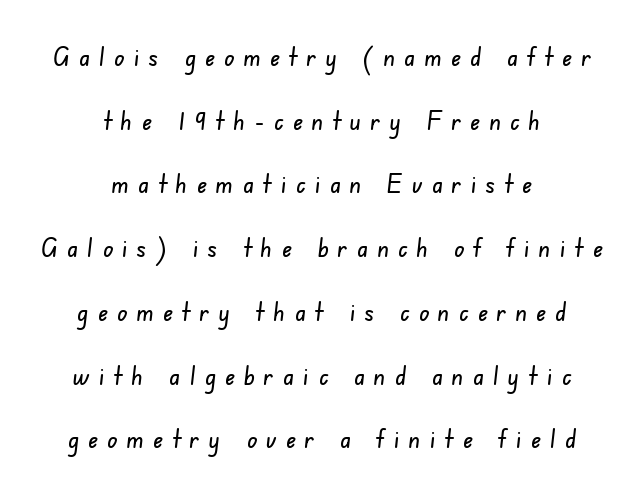
{"underline": "no", "align": "center", "line_spacing": "loose", "line_spacing_ratio": 2.36, "letter_spacing": "wide", "letter_spacing_em": 0.34, "glyph_px": 27}
